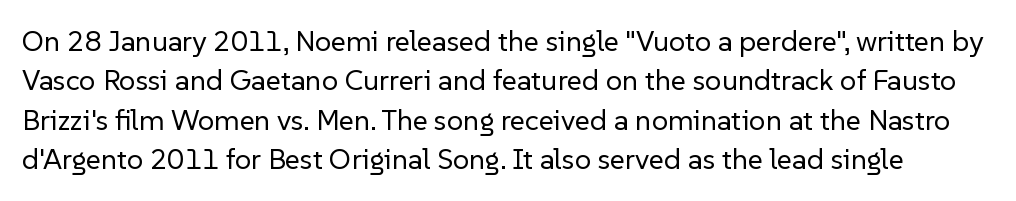
The image shows 29 px regular-weight sans-serif type, upright; set normal line spacing (1.36x), normal letter spacing, not underlined; low stroke contrast and a medium x-height.
